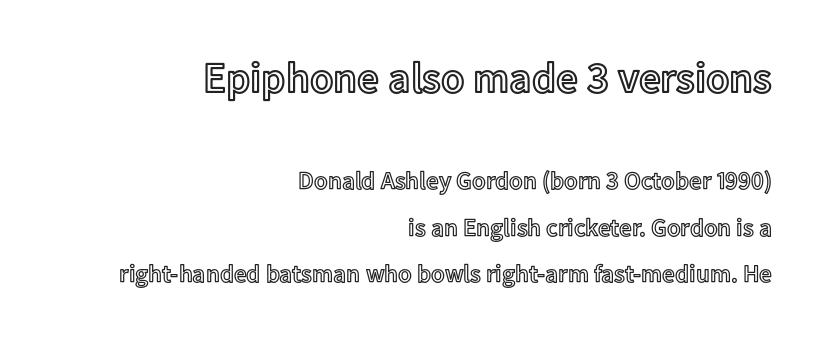
The gap between lines stays unmarked. The rag falls on the left side of this text block. Proportional: the letters do not fall into vertical columns. A typesetter would call this zero additional tracking. Block one is the big one; block two sits smaller underneath.
